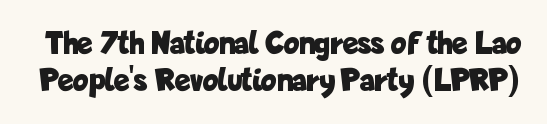
{"serif": "no", "italic": "no", "bold": "yes", "weight": "bold", "width": "condensed", "stroke_contrast": "low", "x_height": "medium", "monospaced": "no", "underline": "no", "line_spacing": "tight", "line_spacing_ratio": 1.11, "letter_spacing": "normal", "letter_spacing_em": 0.0, "glyph_px": 33}
